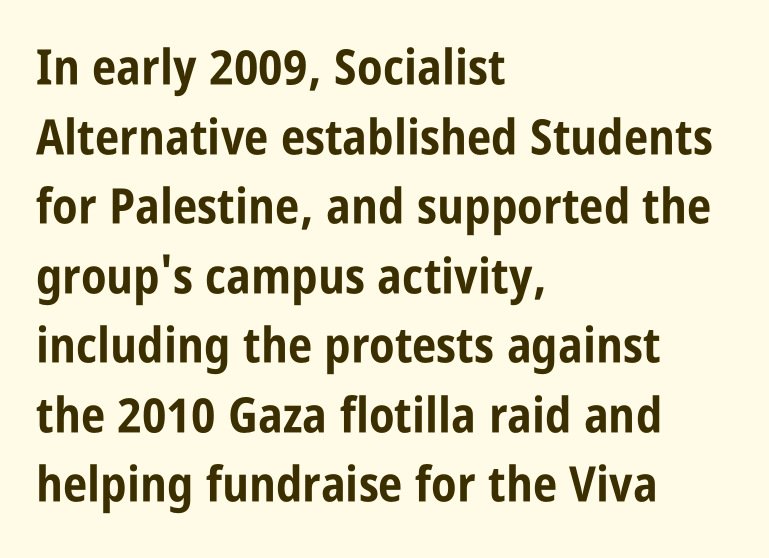
{"serif": "no", "italic": "no", "bold": "yes", "weight": "bold", "width": "condensed", "stroke_contrast": "low", "x_height": "large", "monospaced": "no", "underline": "no", "align": "left", "line_spacing": "normal", "line_spacing_ratio": 1.42, "letter_spacing": "normal", "letter_spacing_em": 0.0, "glyph_px": 49}
